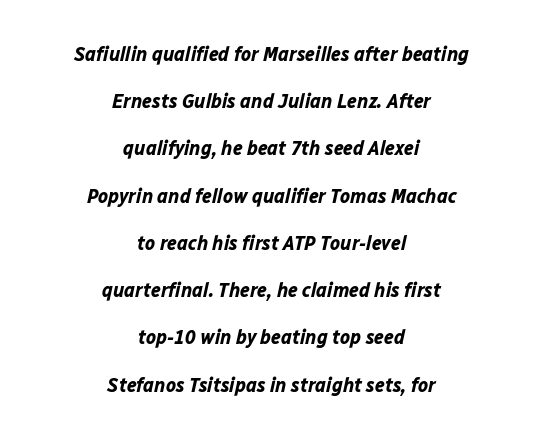
The image shows 21 px bold type, italic (leaning right); set centered, loose line spacing (2.25x), normal letter spacing, not underlined.
